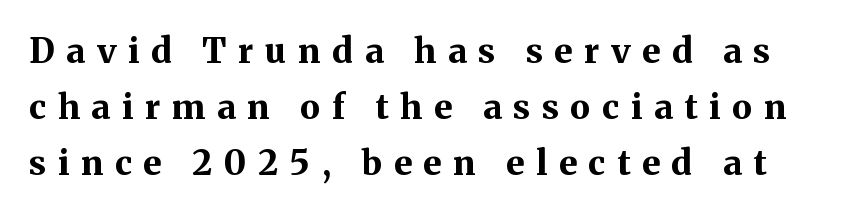
{"serif": "yes", "italic": "no", "bold": "yes", "weight": "bold", "width": "normal", "stroke_contrast": "medium", "x_height": "medium", "monospaced": "no", "underline": "no", "line_spacing": "normal", "line_spacing_ratio": 1.65, "letter_spacing": "wide", "letter_spacing_em": 0.35, "glyph_px": 34}
